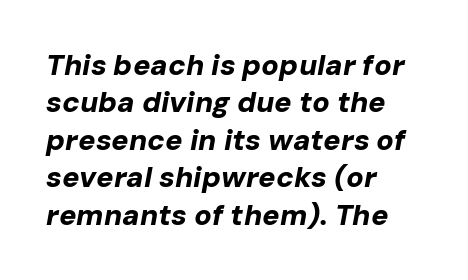
Q: Is the text bold? A: Yes.
Q: Is the text italic (slanted)? A: Yes, it leans right by about 10 degrees.
Q: Is the text underlined? A: No.
Q: How is the paragraph aligned? A: Left-aligned.
Q: Is the spacing between letters normal or unusually wide? A: Normal.
Q: Is the spacing between lines tight, normal or loose? A: Normal.
Q: Width (condensed, normal, or wide)? A: Normal.
Q: Stroke contrast? A: Low.
Q: x-height? A: Medium.
Q: Monospaced? A: No.
